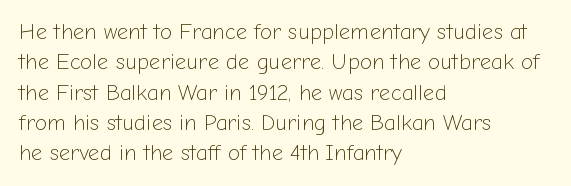
A quiet, ordinary-to-light weight characterises the typeface. The text block is weighted toward the left margin, trailing off unevenly rightward. This rendering leaves character spacing at its baseline value. Characters remain perfectly vertical along every line. The strip under each line holds only bare page.
